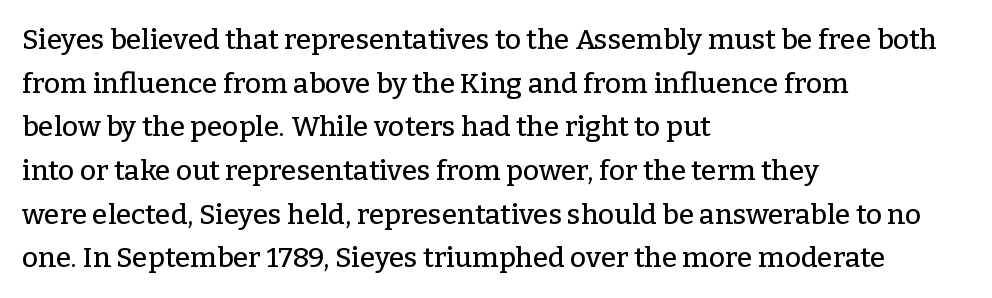
Q: Is the text italic (slanted)? A: No, it is upright.
Q: Is the typeface a serif or a sans-serif typeface? A: Serif.
Q: Is the text underlined? A: No.
Q: How is the paragraph aligned? A: Left-aligned.
Q: Is the spacing between letters normal or unusually wide? A: Normal.
Q: Is the spacing between lines tight, normal or loose? A: Normal.
Q: Width (condensed, normal, or wide)? A: Normal.
Q: Stroke contrast? A: Low.
Q: x-height? A: Medium.
Q: Monospaced? A: No.
